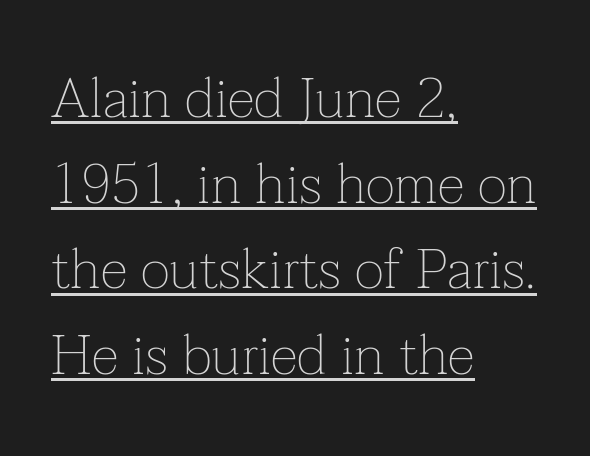
Short note: letters normally spaced. It's the straight-up-and-down kind of type. Reading down the column, the eye jumps a familiar distance to each next line. Font category for this specimen: serif.
